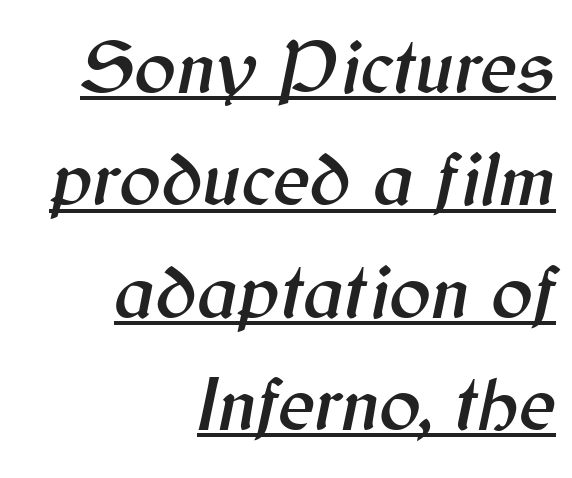
This sample has the flowing, uneven cadence of proportional lettering. If you drew a ruler down the right edge, every line would touch it. Compared with undecorated copy, this sample adds a rule below the words. You could call the tracking neutral — neither tight nor loose. One glance says typical: line gaps are just what's usual.
